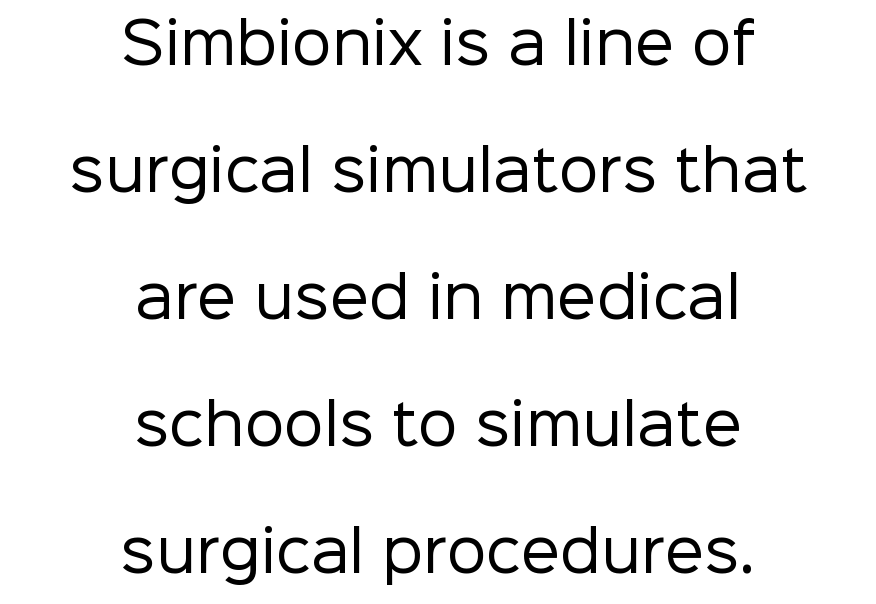
Varying glyph widths throughout — classic text-font behaviour. In terms of letterspacing, this is plain default setting. The specimen reads as upright at a glance. Observe the absence of serifs on each vertical stroke in this sample.
